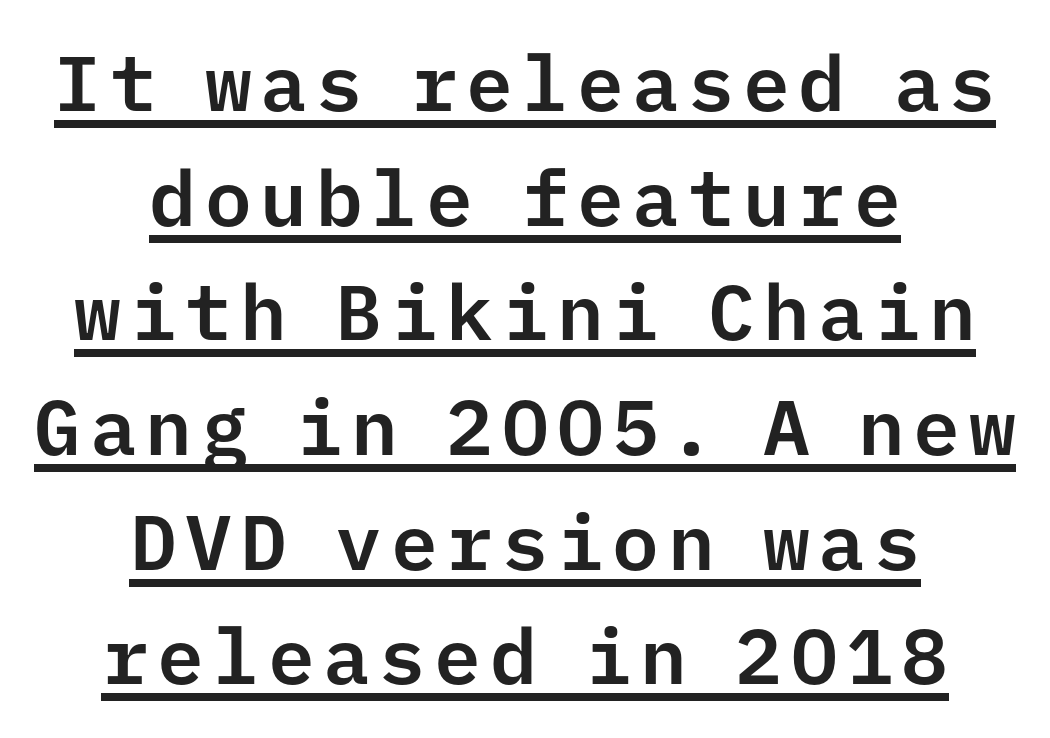
The image shows 78 px sans-serif type, upright, monospaced; set centered, normal line spacing (1.47x), underlined; low stroke contrast and a medium x-height.
